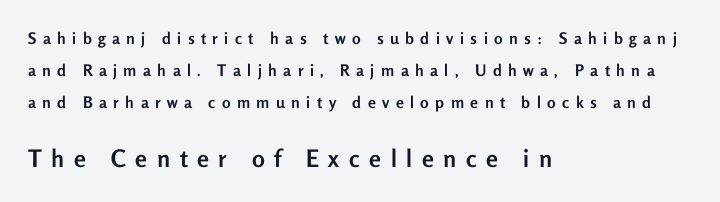
The image shows 24 px bold type, upright; set left-aligned, loose line spacing (2.0x), unusually wide letter spacing (+0.4 em), not underlined; the second (bottom) block is 1.5x larger.
